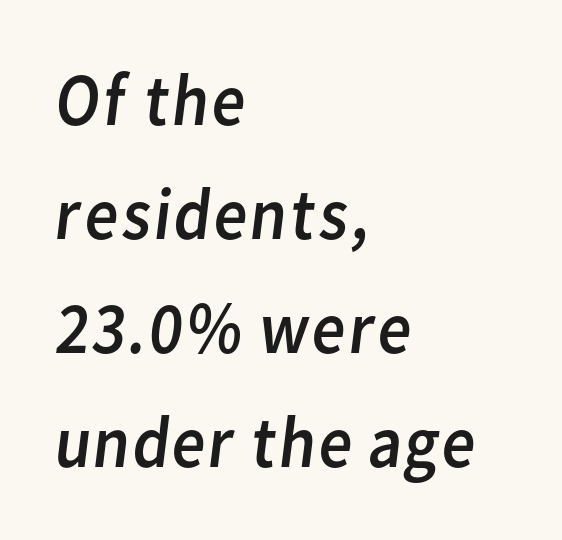
Q: Is the text bold? A: No.
Q: Is the typeface a serif or a sans-serif typeface? A: Sans-serif.
Q: Is the text underlined? A: No.
Q: How is the paragraph aligned? A: Left-aligned.
Q: Is the spacing between letters normal or unusually wide? A: Normal.
Q: Is the spacing between lines tight, normal or loose? A: Normal.
Q: Width (condensed, normal, or wide)? A: Normal.
Q: Stroke contrast? A: Low.
Q: x-height? A: Medium.
Q: Monospaced? A: No.
